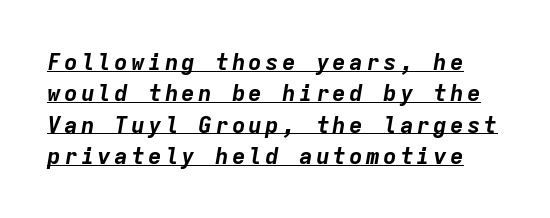
Q: Is the text bold? A: Yes.
Q: Is the text italic (slanted)? A: Yes, it leans right by about 9 degrees.
Q: Is the text underlined? A: Yes.
Q: Is the spacing between lines tight, normal or loose? A: Normal.
